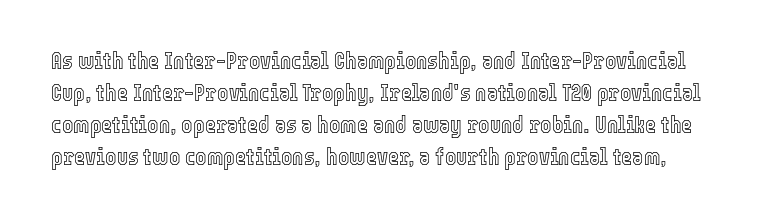
{"italic": "no", "underline": "no", "line_spacing": "normal", "line_spacing_ratio": 1.34, "letter_spacing": "normal", "letter_spacing_em": 0.0, "glyph_px": 24}
